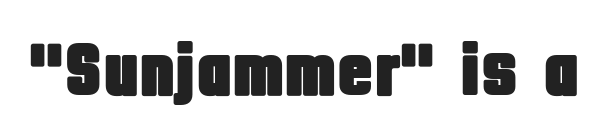
The image shows 74 px condensed sans-serif type, upright; set normal letter spacing, not underlined; low stroke contrast and a large x-height.
